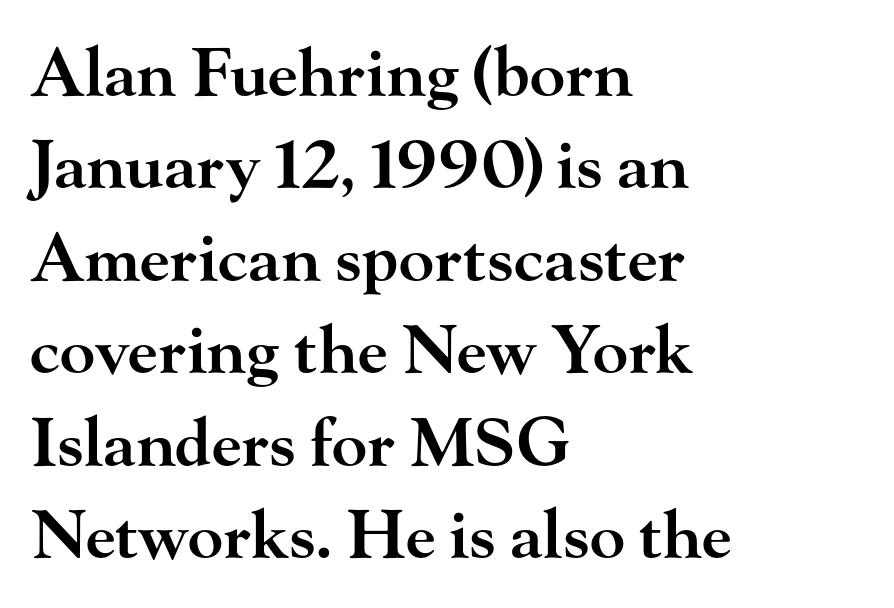
The image shows 66 px semibold, wide serif type, upright; set left-aligned, normal line spacing (1.4x), normal letter spacing, not underlined; high stroke contrast and a small x-height.
